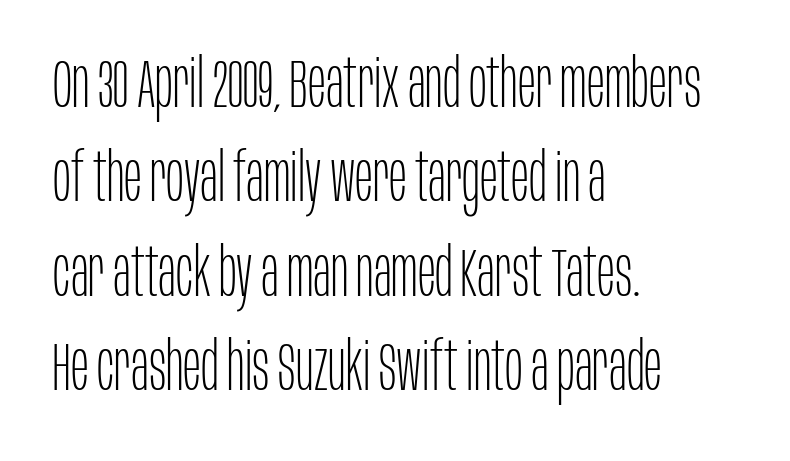
Q: Is the text bold? A: No.
Q: Is the text italic (slanted)? A: No, it is upright.
Q: Is the typeface a serif or a sans-serif typeface? A: Sans-serif.
Q: Is the text underlined? A: No.
Q: How is the paragraph aligned? A: Left-aligned.
Q: Is the spacing between letters normal or unusually wide? A: Normal.
Q: Is the spacing between lines tight, normal or loose? A: Normal.
Q: Width (condensed, normal, or wide)? A: Condensed.
Q: Stroke contrast? A: Low.
Q: x-height? A: Large.
Q: Monospaced? A: No.
